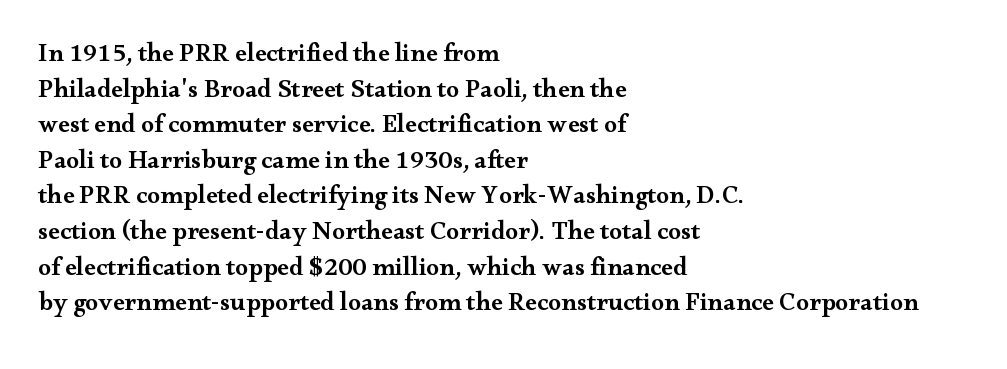
Q: Is the text bold? A: Semi-bold.
Q: Is the text italic (slanted)? A: No, it is upright.
Q: Is the text underlined? A: No.
Q: How is the paragraph aligned? A: Left-aligned.
Q: Is the spacing between letters normal or unusually wide? A: Normal.
Q: Is the spacing between lines tight, normal or loose? A: Normal.
